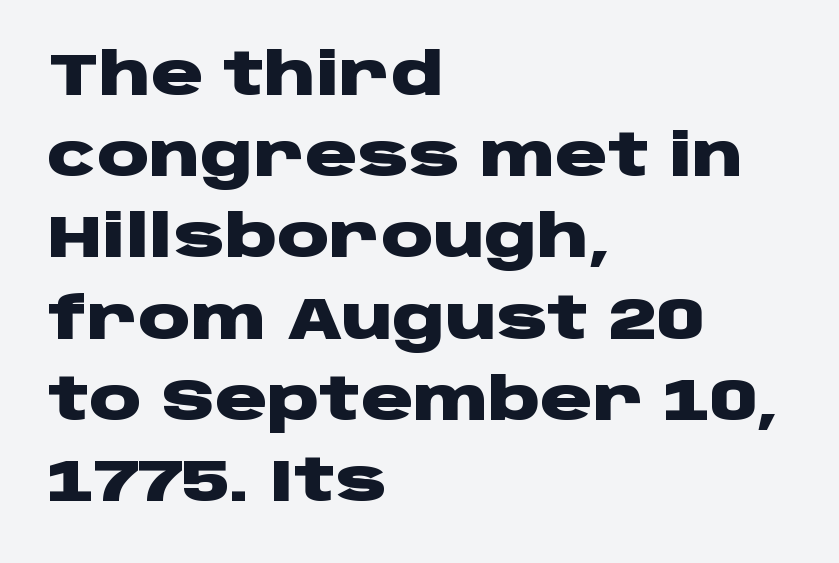
{"serif": "no", "italic": "no", "bold": "yes", "weight": "heavy", "width": "wide", "stroke_contrast": "low", "x_height": "large", "monospaced": "no", "underline": "no", "align": "left", "line_spacing": "normal", "line_spacing_ratio": 1.4, "letter_spacing": "normal", "letter_spacing_em": 0.0, "glyph_px": 58}
